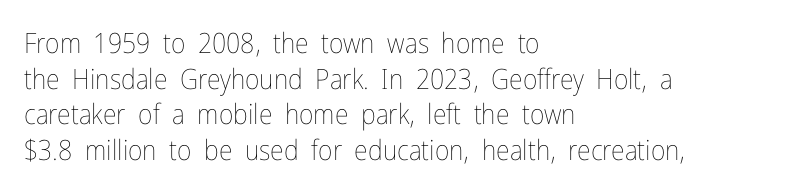
The image shows 28 px thin, condensed type, upright; set left-aligned, normal line spacing (1.27x), normal letter spacing, not underlined; low stroke contrast and a medium x-height.
